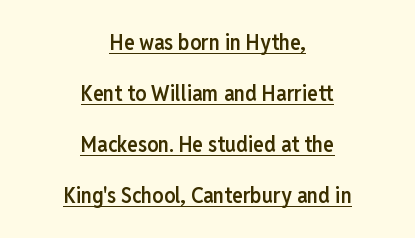
Nope, not italic — everything's standing straight. The string is rendered with underlining switched on. The paragraph shown floats in the horizontal middle. Airy leading. There is no visible air inserted between adjacent glyphs.
